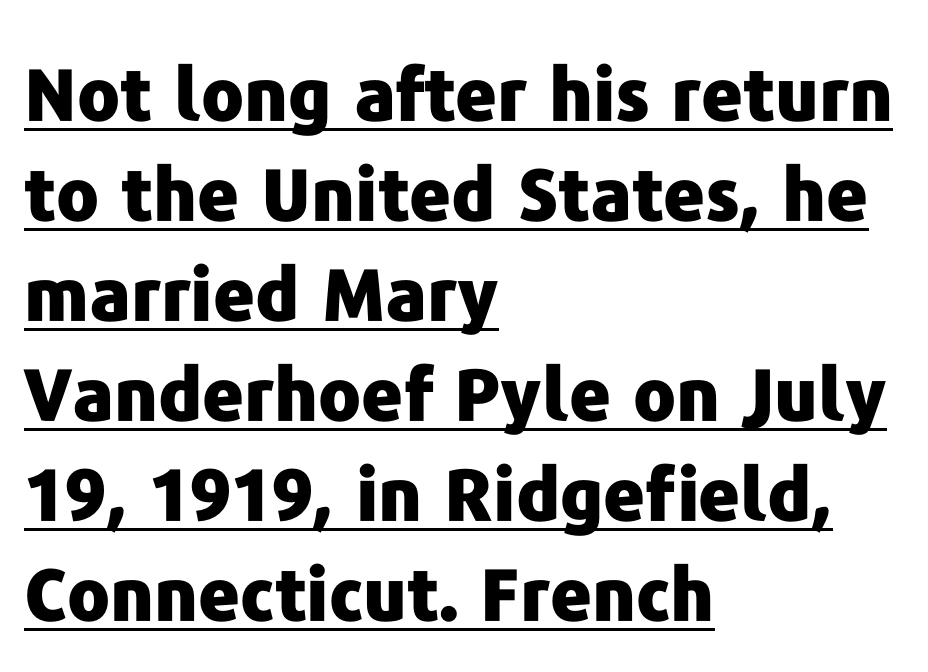
{"serif": "no", "italic": "no", "bold": "yes", "weight": "heavy", "width": "normal", "stroke_contrast": "low", "x_height": "medium", "monospaced": "no", "underline": "yes", "align": "left", "line_spacing": "normal", "line_spacing_ratio": 1.39, "letter_spacing": "normal", "letter_spacing_em": 0.0, "glyph_px": 72}
